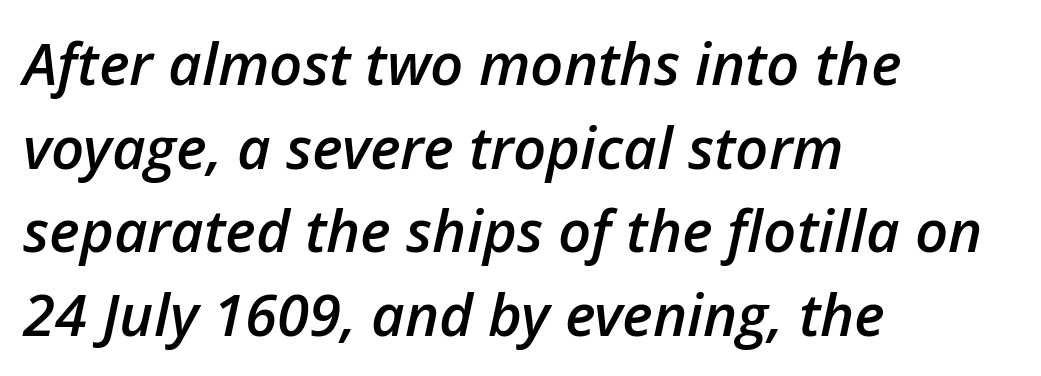
The image shows 58 px semibold type, italic (leaning right); set left-aligned, normal line spacing (1.44x), normal letter spacing, not underlined; low stroke contrast and a medium x-height.
